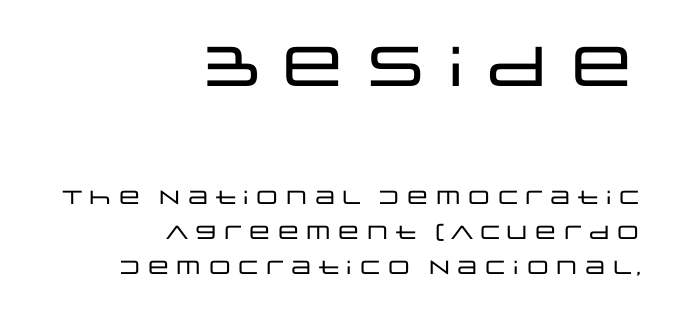
Underline: absent. You could call the tracking neutral — neither tight nor loose. Unlike a traditional serif, this face leaves its strokes unadorned. A flush-right, rag-left setting is used for this passage. This is roman type, the default non-slanted kind. Character size in the leading block exceeds that of the trailing block.
